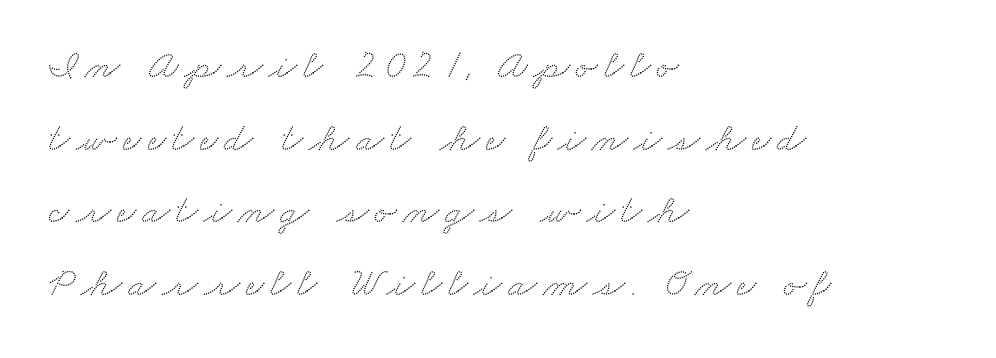
Character widths vary here, with narrow letters taking less room than wide ones. Check under the words: just untouched page. Line starts are locked; line ends wander. Small tapered or slab feet sit at the stroke ends, so this counts as serif.
